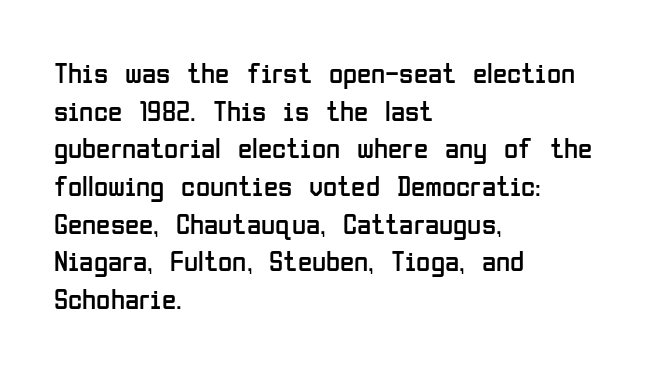
Q: Is the text bold? A: No.
Q: Is the text italic (slanted)? A: No, it is upright.
Q: Is the typeface a serif or a sans-serif typeface? A: Sans-serif.
Q: Is the text underlined? A: No.
Q: How is the paragraph aligned? A: Left-aligned.
Q: Is the spacing between letters normal or unusually wide? A: Normal.
Q: Is the spacing between lines tight, normal or loose? A: Normal.
Q: Width (condensed, normal, or wide)? A: Condensed.
Q: Stroke contrast? A: Low.
Q: x-height? A: Medium.
Q: Monospaced? A: No.
